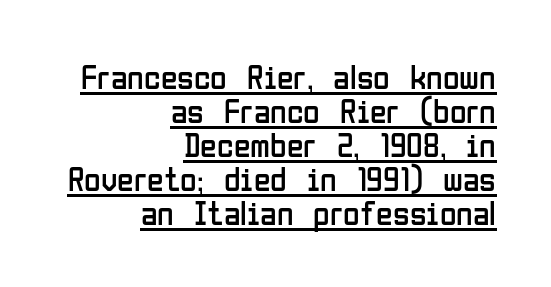
The image shows 34 px regular-weight, condensed sans-serif type, upright; set right-aligned, tight line spacing (1.0x), normal letter spacing, underlined; low stroke contrast and a medium x-height.
